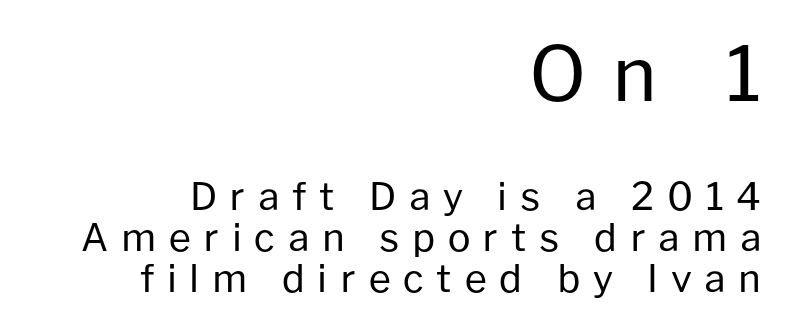
The image shows 75 px regular-weight sans-serif type, upright; set right-aligned, tight line spacing (1.07x), unusually wide letter spacing (+0.33 em), not underlined; the first (top) block is 1.97x larger; low stroke contrast and a medium x-height.
